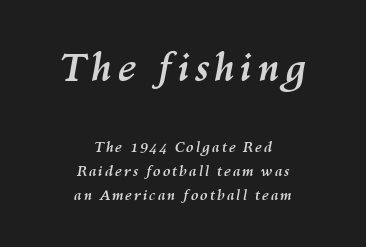
The image shows 38 px semibold type, italic (leaning right); set centered, normal line spacing (1.7x), not underlined; the first (top) block is 2.71x larger; medium stroke contrast and a medium x-height.
